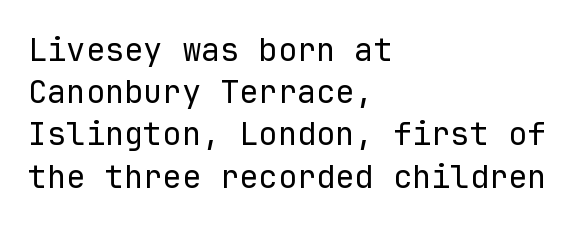
{"serif": "no", "italic": "no", "bold": "no", "weight": "regular", "width": "normal", "stroke_contrast": "low", "x_height": "medium", "monospaced": "yes", "underline": "no", "align": "left", "line_spacing": "normal", "line_spacing_ratio": 1.32, "letter_spacing": "normal", "letter_spacing_em": 0.0, "glyph_px": 32}
